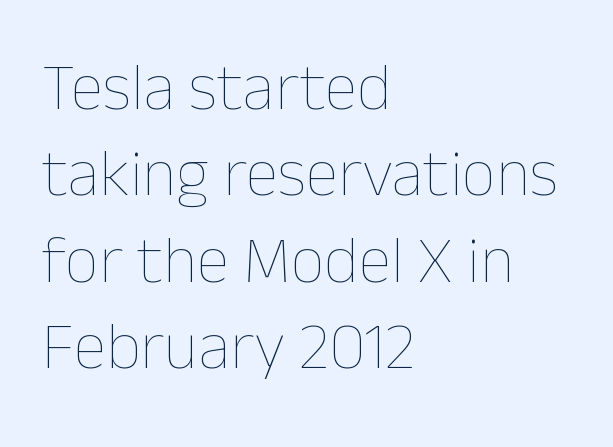
The passage shown is typed in a proportional face where columns would drift. Compared with typical paragraphs, the rows here are spaced about the same. The rendering anchors every line to the left-hand side. Stems here are at most as thick as an everyday book face. Characters remain perfectly vertical along every line. Honestly, the letter spacing is just normal — you wouldn't notice it.
